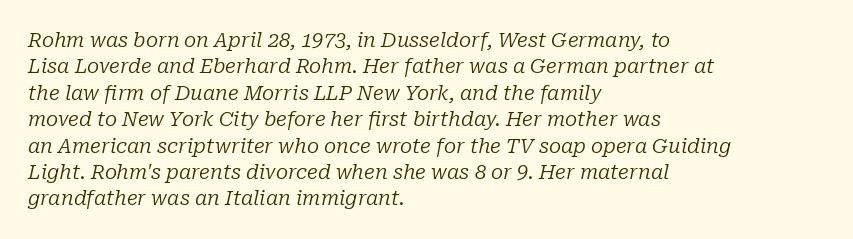
{"italic": "yes", "lean": "right", "slant_degrees": 10, "bold": "no", "underline": "no", "align": "left", "line_spacing": "normal", "line_spacing_ratio": 1.32, "letter_spacing": "normal", "letter_spacing_em": 0.0, "glyph_px": 20}
